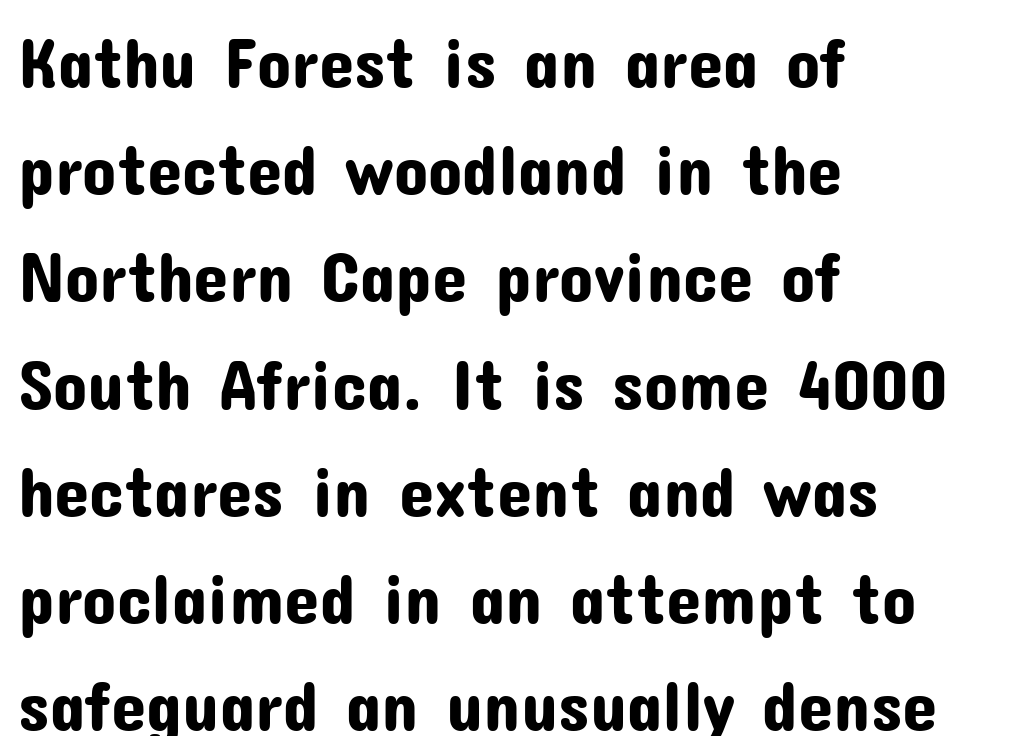
Q: Is the text italic (slanted)? A: No, it is upright.
Q: Is the typeface a serif or a sans-serif typeface? A: Sans-serif.
Q: Is the text underlined? A: No.
Q: How is the paragraph aligned? A: Left-aligned.
Q: Is the spacing between letters normal or unusually wide? A: Normal.
Q: Is the spacing between lines tight, normal or loose? A: Normal.
Q: Width (condensed, normal, or wide)? A: Normal.
Q: Stroke contrast? A: Low.
Q: x-height? A: Medium.
Q: Monospaced? A: No.
